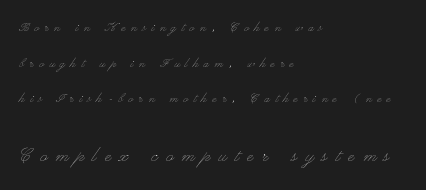
The tracking jumps out immediately: characters are airy and widely separated. A great deal of white space separates one row of letters from the next. These lines stack with their left ends in a neat column. The letterforms sit at book weight or below.
